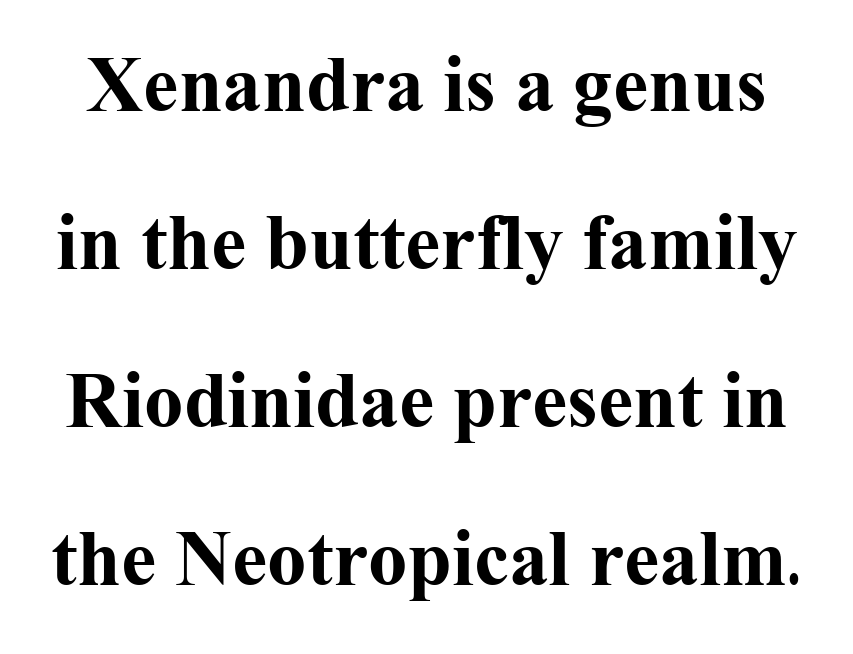
Characters follow at the spacing the type designer built in. Unlike italic type, these characters show no tilt at all. Old-style or modern, the face here clearly has serifs. The face used here is proportionally spaced, like ordinary book or web type. Decoration check: the copy has no underline.
